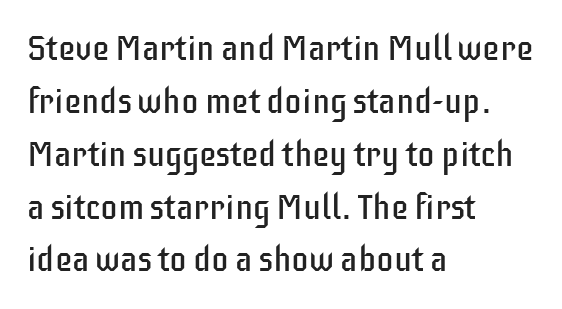
This is sans-serif lettering, the kind often seen on screens and signage. The font sits on the lighter half of the weight spectrum, regular included. This sample has the flowing, uneven cadence of proportional lettering. The leading is moderate, giving the passage an even texture. Horizontally, the lines are justified to the leading edge only. Rendered with straight, roman letterforms.
